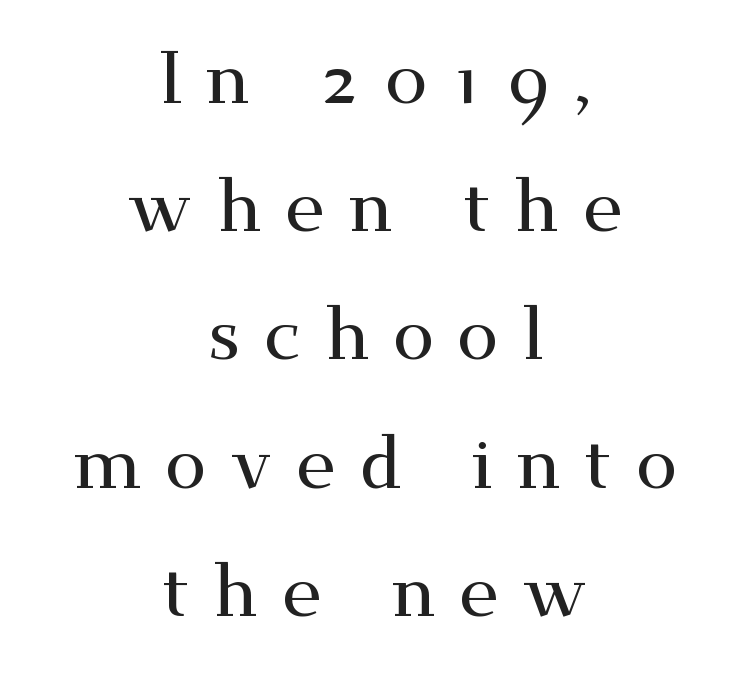
{"serif": "yes", "italic": "no", "width": "wide", "stroke_contrast": "medium", "x_height": "small", "monospaced": "no", "underline": "no", "align": "center", "line_spacing_ratio": 1.71, "letter_spacing": "wide", "letter_spacing_em": 0.31, "glyph_px": 75}
